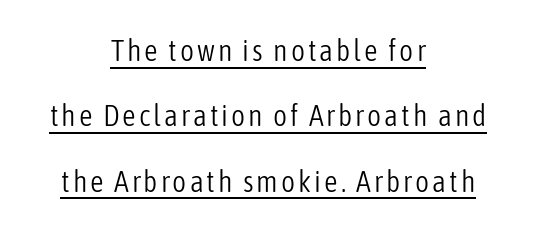
{"serif": "no", "italic": "no", "bold": "no", "weight": "light", "width": "condensed", "stroke_contrast": "low", "x_height": "medium", "monospaced": "no", "underline": "yes", "align": "center", "line_spacing": "loose", "line_spacing_ratio": 2.18, "glyph_px": 30}
